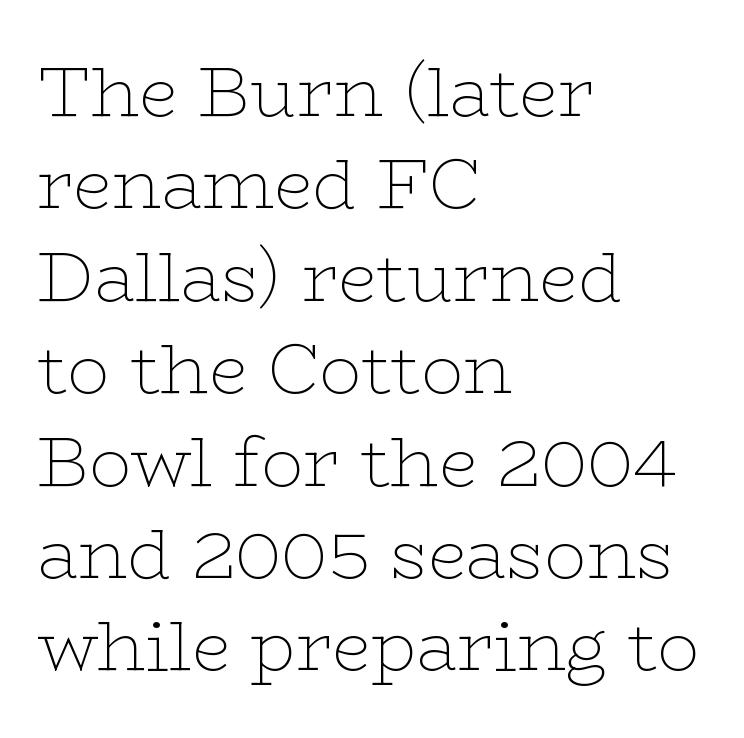
The face used here is rendered with its standard letterfit. Compared with a centered layout, this one pins lines to the left instead. Yep, those are serifs on the letters. Stroke mass is kept to a normal reading level or below. How would I describe the line gaps? Plain and ordinary. A typesetter would mark this as roman, not italic.
